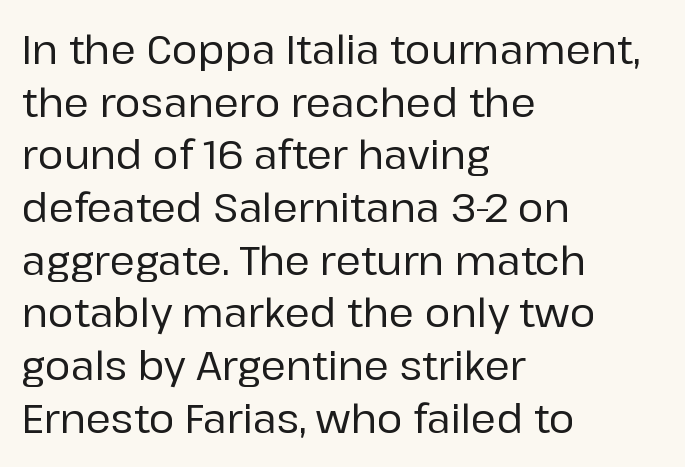
The line-height multiplier appears to be the usual default. No word sits above an underline. Glyph-to-glyph distance matches everyday printed text. The characters display no serif detailing; their extremities are plain. Each letter keeps its own natural width here, so spacing adapts to shape. The passage is arranged the way most books set body copy — flush left.
